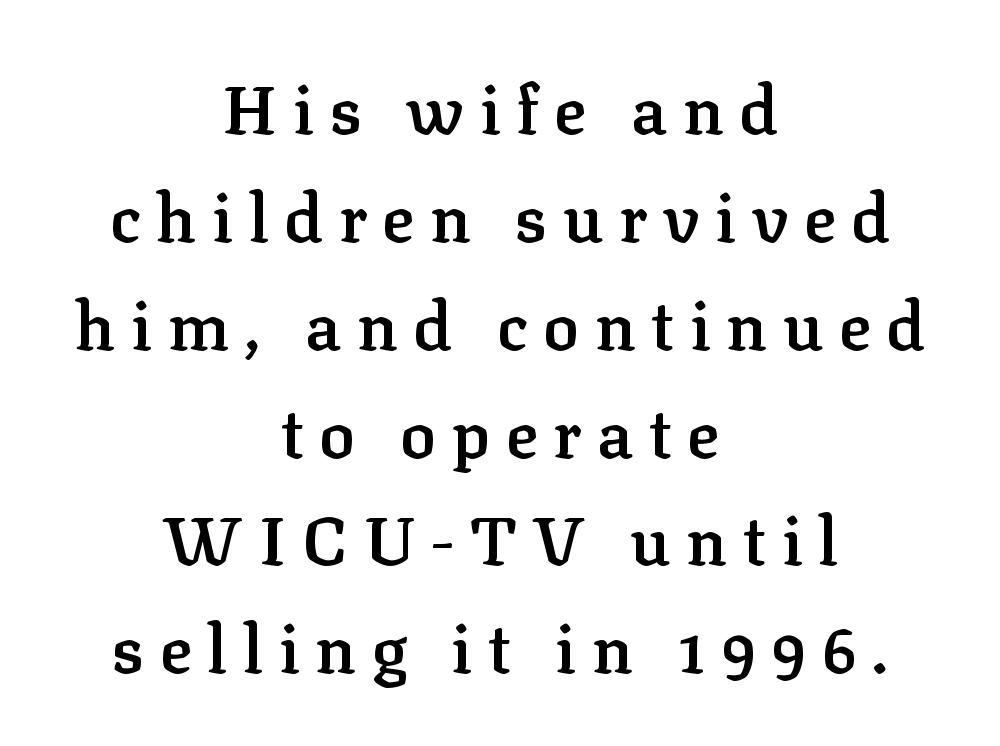
{"serif": "yes", "italic": "no", "bold": "semi", "weight": "semibold", "width": "normal", "stroke_contrast": "low", "x_height": "medium", "monospaced": "no", "underline": "no", "align": "center", "line_spacing": "normal", "line_spacing_ratio": 1.61, "letter_spacing": "wide", "letter_spacing_em": 0.23, "glyph_px": 67}
